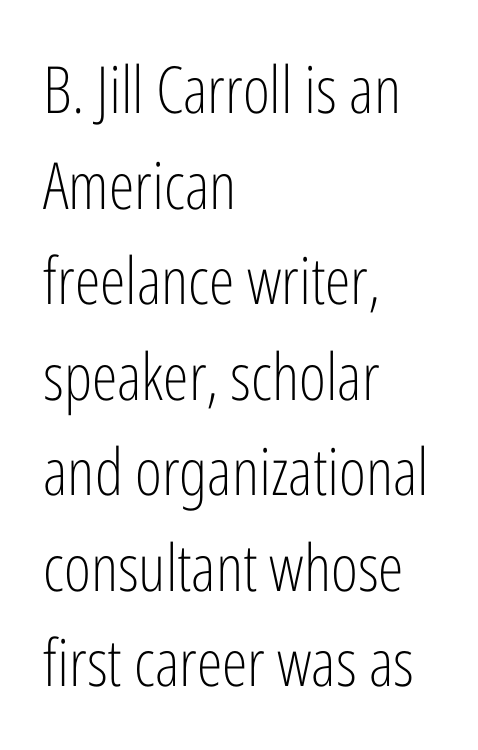
{"serif": "no", "italic": "no", "bold": "no", "weight": "light", "width": "condensed", "stroke_contrast": "low", "x_height": "medium", "monospaced": "no", "underline": "no", "align": "left", "line_spacing": "normal", "line_spacing_ratio": 1.47, "letter_spacing": "normal", "letter_spacing_em": 0.0, "glyph_px": 65}
